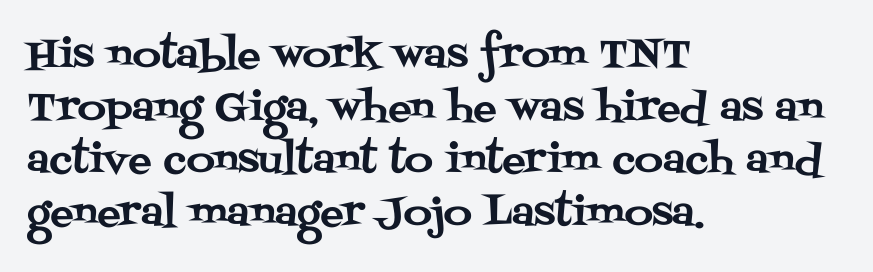
{"serif": "yes", "italic": "no", "width": "normal", "stroke_contrast": "medium", "x_height": "large", "monospaced": "no", "underline": "no", "align": "left", "line_spacing": "normal", "line_spacing_ratio": 1.35, "letter_spacing": "normal", "letter_spacing_em": 0.0, "glyph_px": 39}
